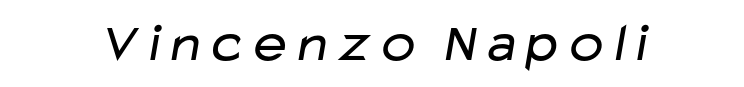
Q: Is the text bold? A: No.
Q: Is the typeface a serif or a sans-serif typeface? A: Sans-serif.
Q: Is the text underlined? A: No.
Q: Is the spacing between letters normal or unusually wide? A: Normal.
Q: Width (condensed, normal, or wide)? A: Wide.
Q: Stroke contrast? A: Low.
Q: x-height? A: Medium.
Q: Monospaced? A: No.
